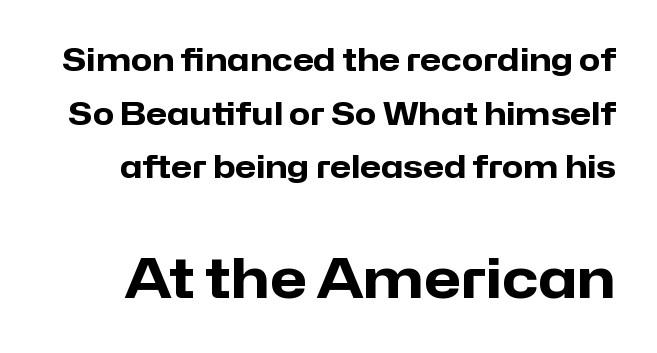
Q: Is the text bold? A: Yes.
Q: Is the text italic (slanted)? A: No, it is upright.
Q: Is the typeface a serif or a sans-serif typeface? A: Sans-serif.
Q: Is the text underlined? A: No.
Q: Is the spacing between letters normal or unusually wide? A: Normal.
Q: Which block of text is set in a larger size, the first (top) or the second (bottom)? A: The second (bottom) one.
Q: Width (condensed, normal, or wide)? A: Normal.
Q: Stroke contrast? A: Low.
Q: x-height? A: Medium.
Q: Monospaced? A: No.
